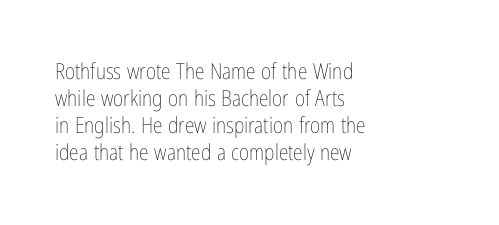
The image shows 22 px text type, upright; set left-aligned, line spacing 1.22x, normal letter spacing, not underlined.
